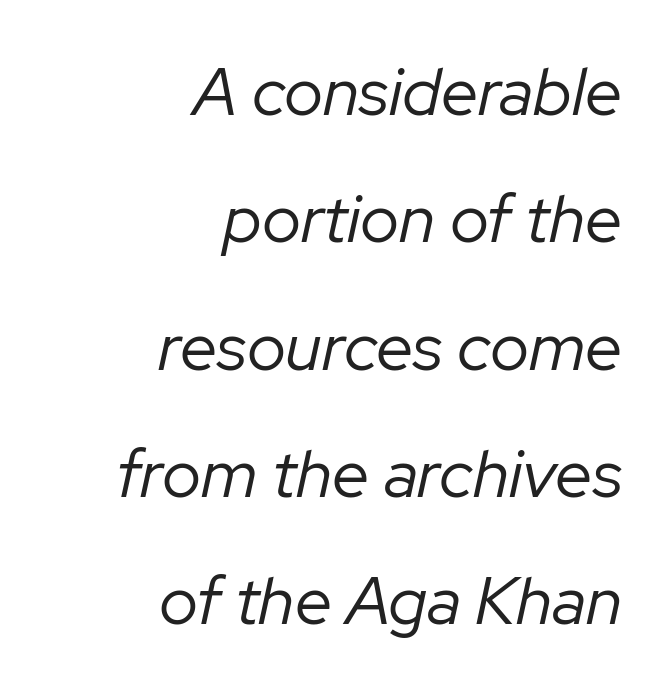
If you drew a ruler down the right edge, every line would touch it. The passage shown is typed in a proportional face where columns would drift. Designer's note — italics engaged. Weight: regular or lighter. Beneath every word, the page is bare. Students, observe: this is what heavily led, spacious text looks like.
